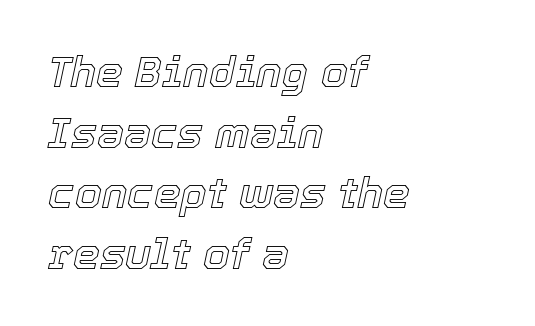
Layout note: lines flush left. Caption: standard tracking, unaltered. Think of a printed novel: that variable character pitch is what you see here. You can tell it's italic because the verticals aren't actually vertical. Interline gaps are of average width in this sample. Lines of text with bare space underneath.
